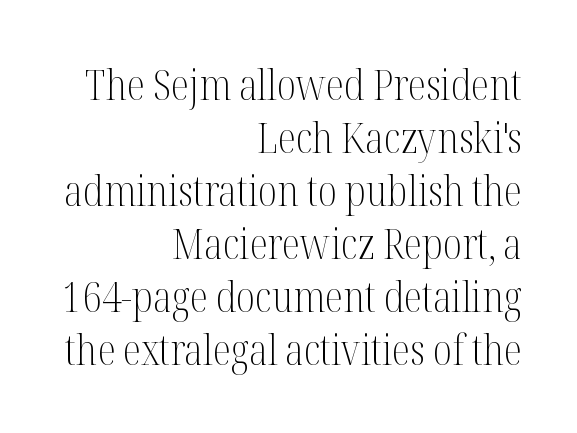
Q: Is the text bold? A: No.
Q: Is the text italic (slanted)? A: No, it is upright.
Q: Is the typeface a serif or a sans-serif typeface? A: Serif.
Q: Is the text underlined? A: No.
Q: How is the paragraph aligned? A: Right-aligned.
Q: Is the spacing between letters normal or unusually wide? A: Normal.
Q: Is the spacing between lines tight, normal or loose? A: Normal.
Q: Width (condensed, normal, or wide)? A: Condensed.
Q: Stroke contrast? A: Medium.
Q: x-height? A: Medium.
Q: Monospaced? A: No.
